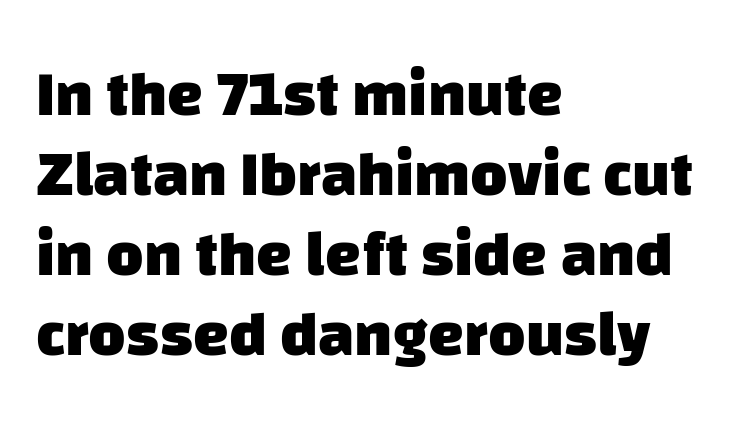
Q: Is the text bold? A: Yes.
Q: Is the typeface a serif or a sans-serif typeface? A: Sans-serif.
Q: Is the text underlined? A: No.
Q: How is the paragraph aligned? A: Left-aligned.
Q: Is the spacing between letters normal or unusually wide? A: Normal.
Q: Is the spacing between lines tight, normal or loose? A: Normal.
Q: Width (condensed, normal, or wide)? A: Normal.
Q: Stroke contrast? A: Low.
Q: x-height? A: Large.
Q: Monospaced? A: No.
